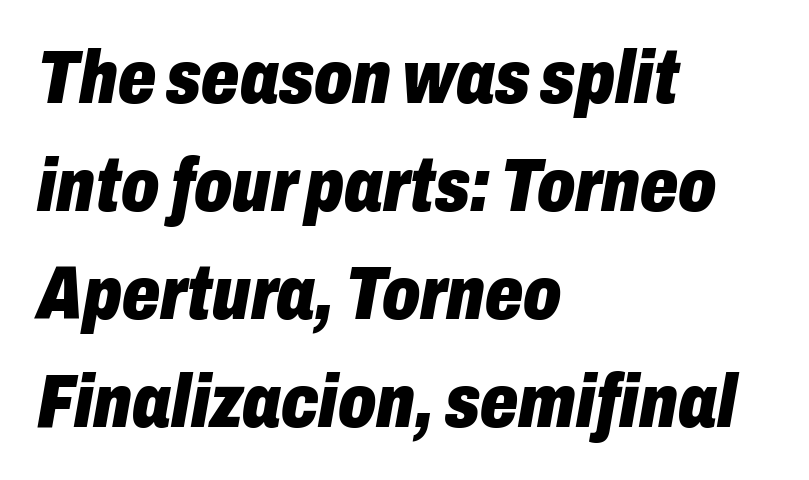
Q: Is the text bold? A: Yes.
Q: Is the text italic (slanted)? A: Yes, it leans right by about 10 degrees.
Q: Is the text underlined? A: No.
Q: How is the paragraph aligned? A: Left-aligned.
Q: Is the spacing between letters normal or unusually wide? A: Normal.
Q: Is the spacing between lines tight, normal or loose? A: Normal.
Q: Width (condensed, normal, or wide)? A: Condensed.
Q: Stroke contrast? A: Low.
Q: x-height? A: Medium.
Q: Monospaced? A: No.
